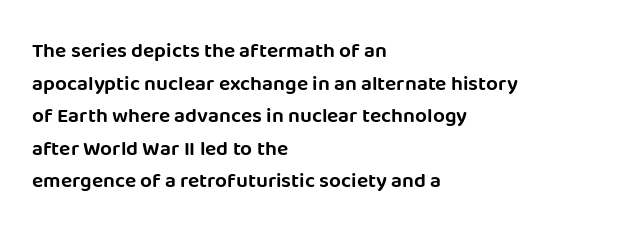
{"italic": "no", "underline": "no", "align": "left", "line_spacing": "normal", "line_spacing_ratio": 1.55, "letter_spacing": "normal", "letter_spacing_em": 0.0, "glyph_px": 21}
